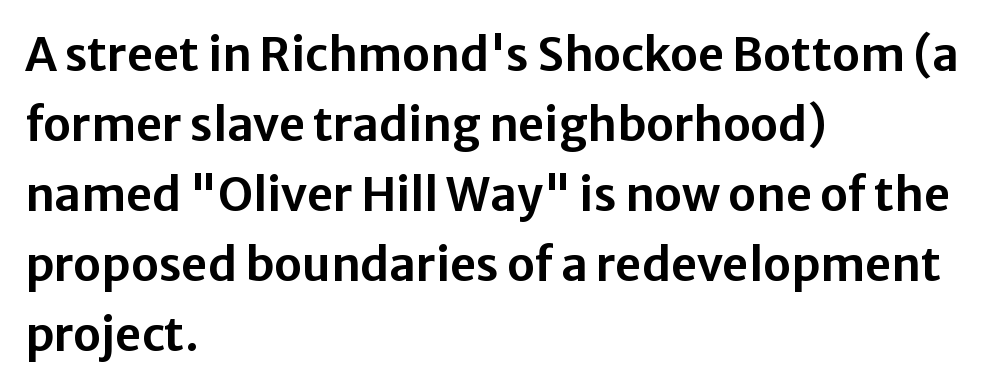
{"serif": "no", "italic": "no", "width": "normal", "stroke_contrast": "low", "x_height": "medium", "monospaced": "no", "underline": "no", "align": "left", "line_spacing": "normal", "line_spacing_ratio": 1.52, "letter_spacing": "normal", "letter_spacing_em": 0.0, "glyph_px": 46}
